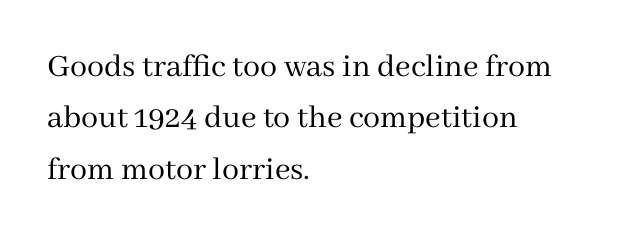
The image shows 34 px regular-weight serif type, upright; set left-aligned, normal line spacing (1.51x), normal letter spacing, not underlined; medium stroke contrast and a medium x-height.
